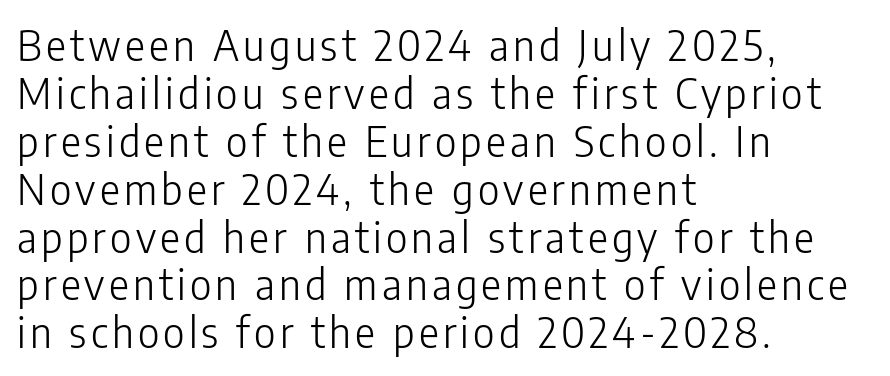
{"serif": "no", "italic": "no", "bold": "no", "weight": "light", "width": "condensed", "stroke_contrast": "low", "x_height": "medium", "monospaced": "no", "underline": "no", "align": "left", "line_spacing": "tight", "line_spacing_ratio": 1.14, "glyph_px": 42}
